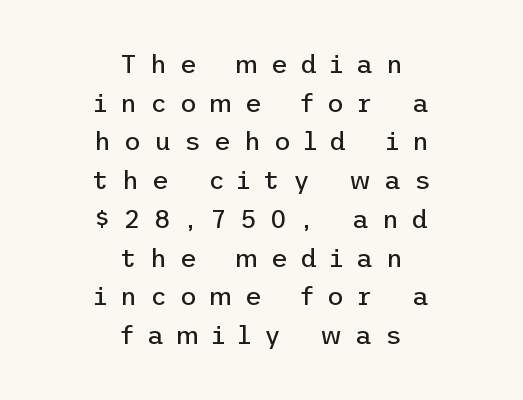
Substantial extra tracking has been applied to these lines. Honestly, the row spacing looks completely unremarkable. Reading down the block, each line starts at a different indent, mirrored at its end. When letters stand straight like this, we call the style roman or upright.
